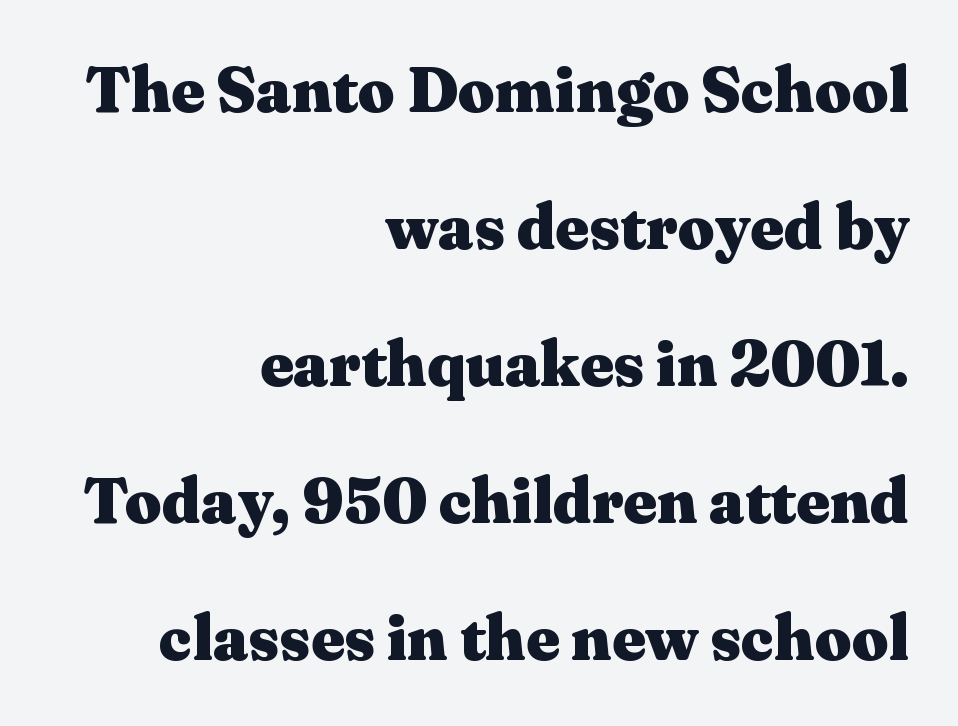
{"serif": "yes", "italic": "no", "bold": "yes", "weight": "heavy", "width": "wide", "stroke_contrast": "medium", "x_height": "medium", "monospaced": "no", "underline": "no", "align": "right", "line_spacing": "loose", "line_spacing_ratio": 2.14, "letter_spacing": "normal", "letter_spacing_em": 0.0, "glyph_px": 64}
